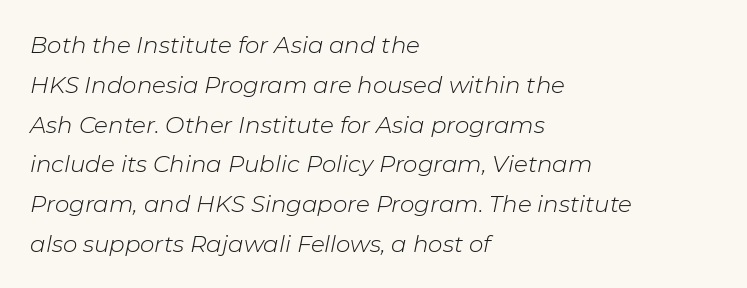
{"italic": "yes", "lean": "right", "slant_degrees": 11, "bold": "no", "underline": "no", "align": "left", "line_spacing_ratio": 1.73, "letter_spacing": "normal", "letter_spacing_em": 0.0, "glyph_px": 23}
